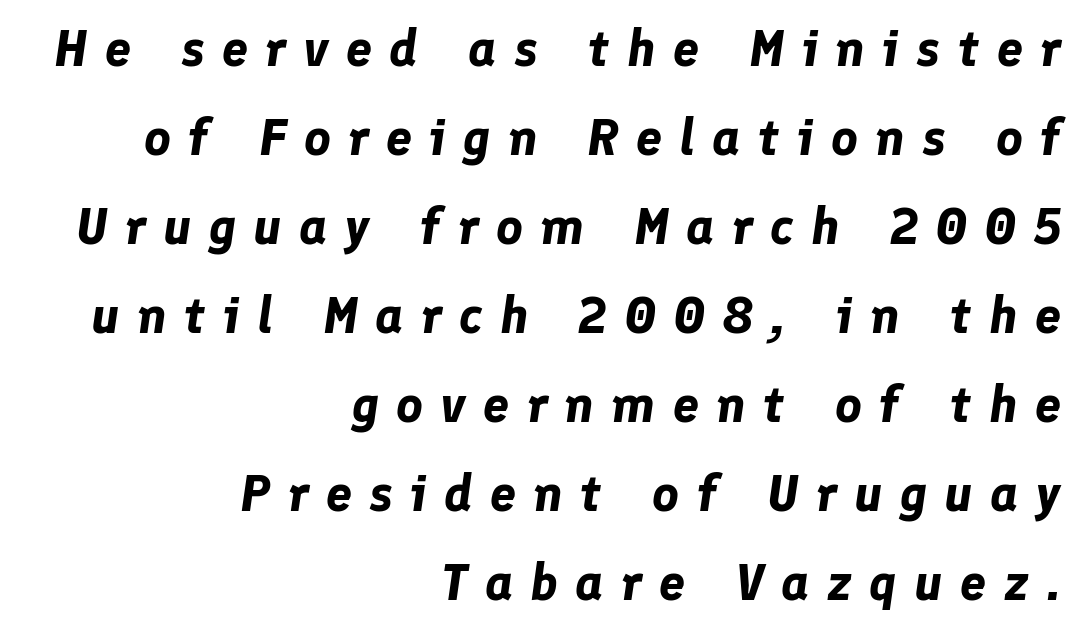
The image shows 52 px bold type, italic (leaning right); set right-aligned, line spacing 1.71x, unusually wide letter spacing (+0.33 em), not underlined; low stroke contrast and a medium x-height.
